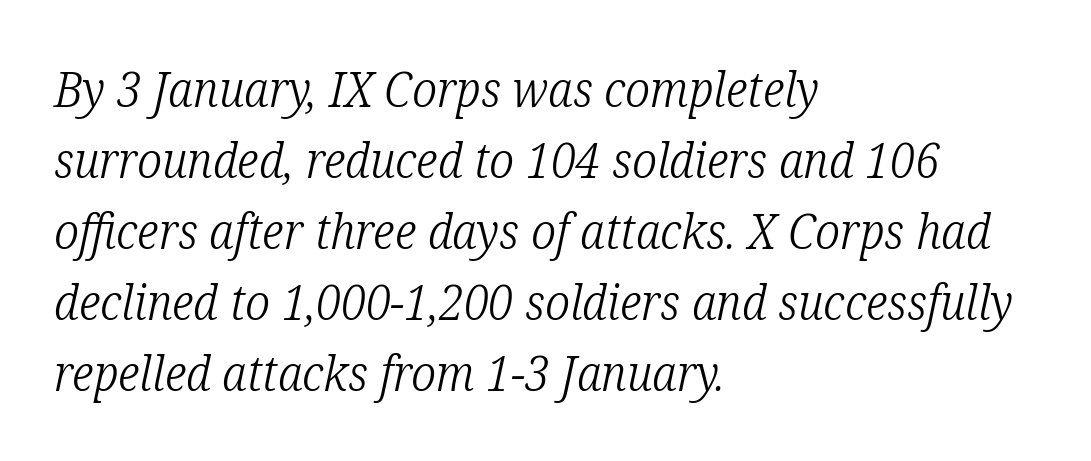
Q: Is the text bold? A: No.
Q: Is the text italic (slanted)? A: Yes, it leans right by about 12 degrees.
Q: Is the typeface a serif or a sans-serif typeface? A: Serif.
Q: Is the text underlined? A: No.
Q: How is the paragraph aligned? A: Left-aligned.
Q: Is the spacing between letters normal or unusually wide? A: Normal.
Q: Is the spacing between lines tight, normal or loose? A: Normal.
Q: Width (condensed, normal, or wide)? A: Condensed.
Q: Stroke contrast? A: Low.
Q: x-height? A: Medium.
Q: Monospaced? A: No.
